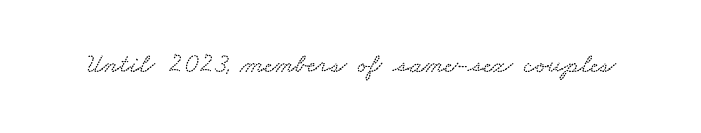
{"width": "wide", "stroke_contrast": "low", "x_height": "small", "monospaced": "no", "underline": "no", "letter_spacing": "normal", "letter_spacing_em": 0.0, "glyph_px": 28}
